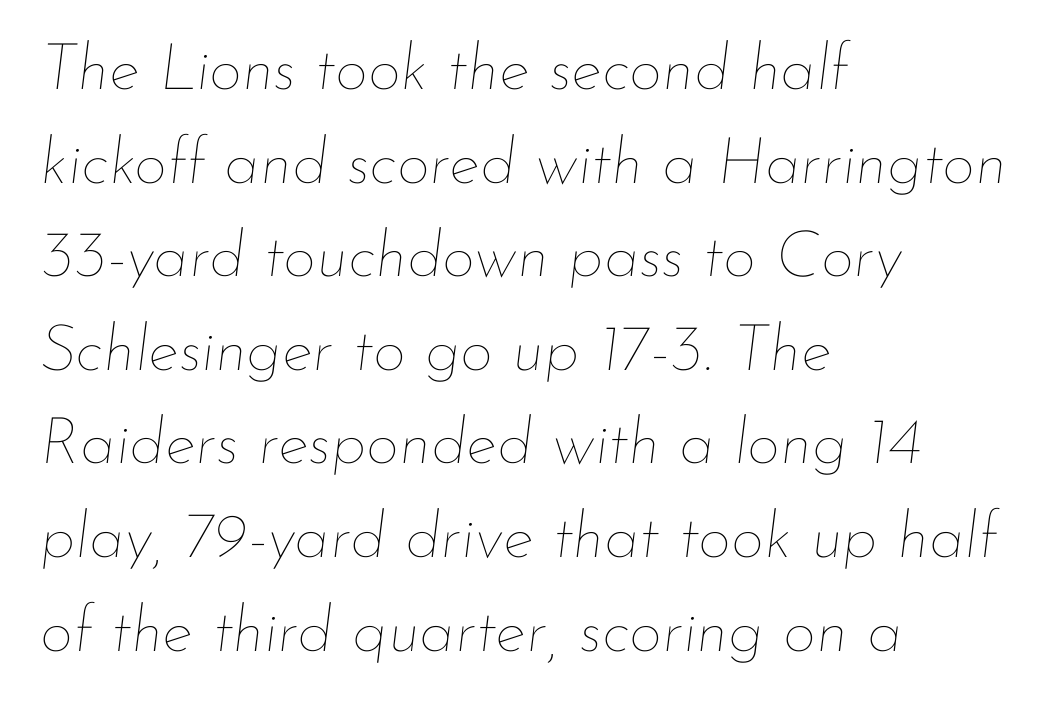
The image shows 65 px thin type, italic (leaning right); set left-aligned, normal line spacing (1.44x), normal letter spacing, not underlined; low stroke contrast and a small x-height.
